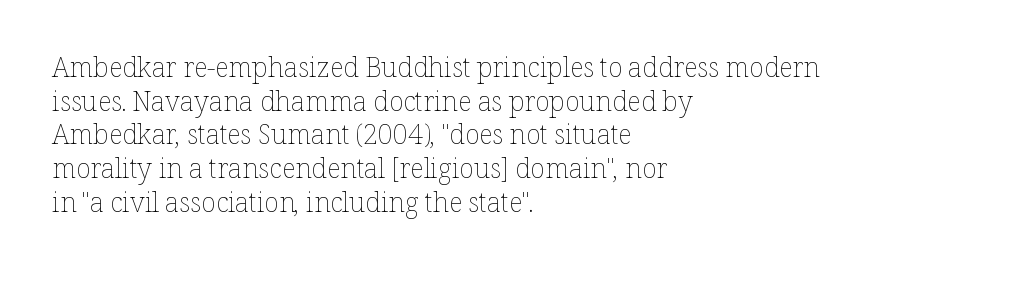
Whoever set this chose a conventional vertical rhythm. Each stroke keeps to a modest, everyday thickness or less. Is there any slant? The stems are plumb. Any mark beneath the type? The region is blank. Horizontal alignment here is leftward, the default for most running prose.
